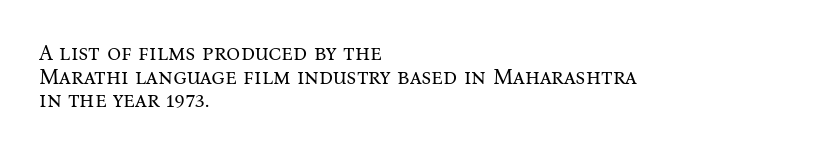
The image shows 22 px text type, upright; set left-aligned, tight line spacing (1.07x), normal letter spacing, not underlined.
